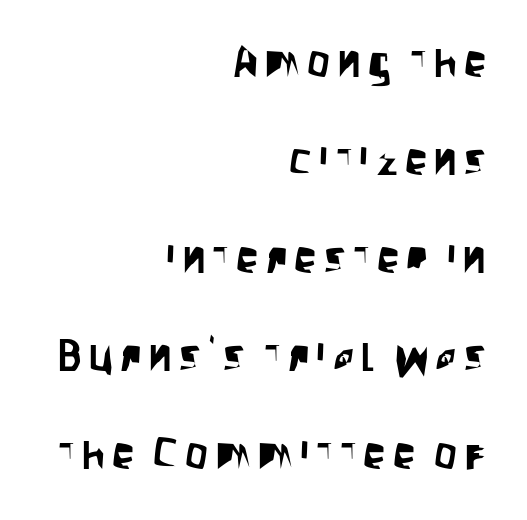
{"serif": "no", "italic": "no", "width": "condensed", "stroke_contrast": "low", "x_height": "large", "monospaced": "no", "underline": "no", "align": "right", "line_spacing": "loose", "line_spacing_ratio": 2.18, "glyph_px": 45}
